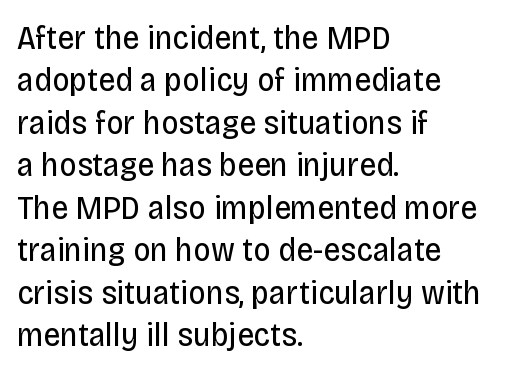
{"serif": "no", "italic": "no", "bold": "no", "weight": "regular", "width": "condensed", "stroke_contrast": "low", "x_height": "large", "monospaced": "no", "underline": "no", "align": "left", "line_spacing": "normal", "line_spacing_ratio": 1.25, "letter_spacing": "normal", "letter_spacing_em": 0.0, "glyph_px": 34}
